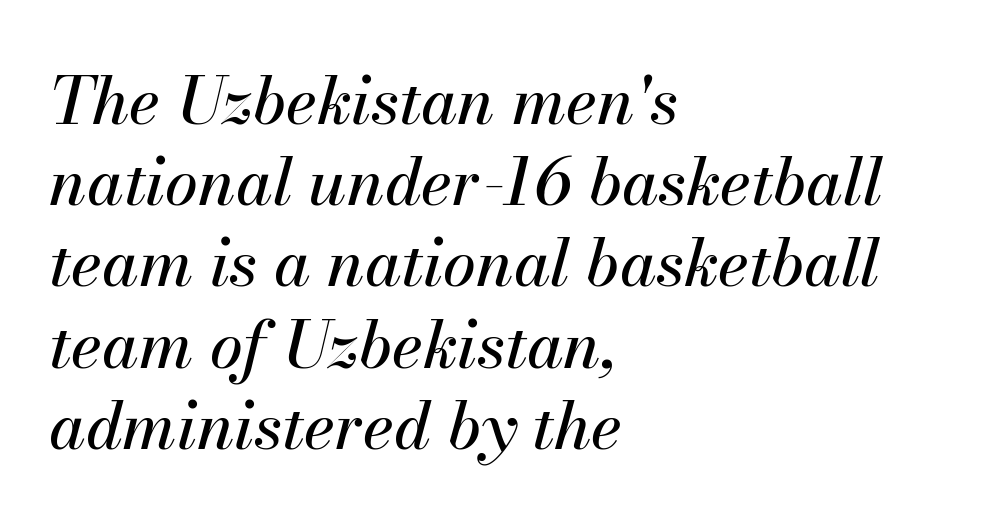
The space beneath each line is pristine and unruled. Each word holds together tightly as a unit, with standard inter-letter gaps. Italic? Definitely — the glyphs are oblique. Horizontal alignment here is leftward, the default for most running prose. A typesetter would call this proportional, since set widths differ per character.
